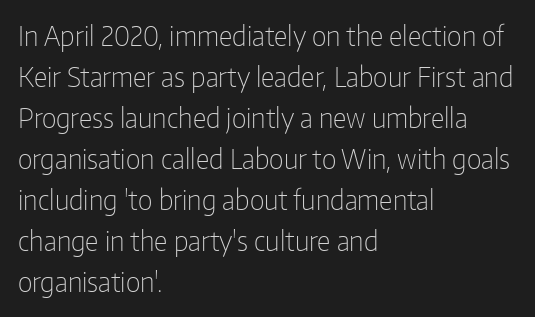
The image shows 27 px text type, upright; set left-aligned, normal line spacing (1.52x), normal letter spacing, not underlined.
